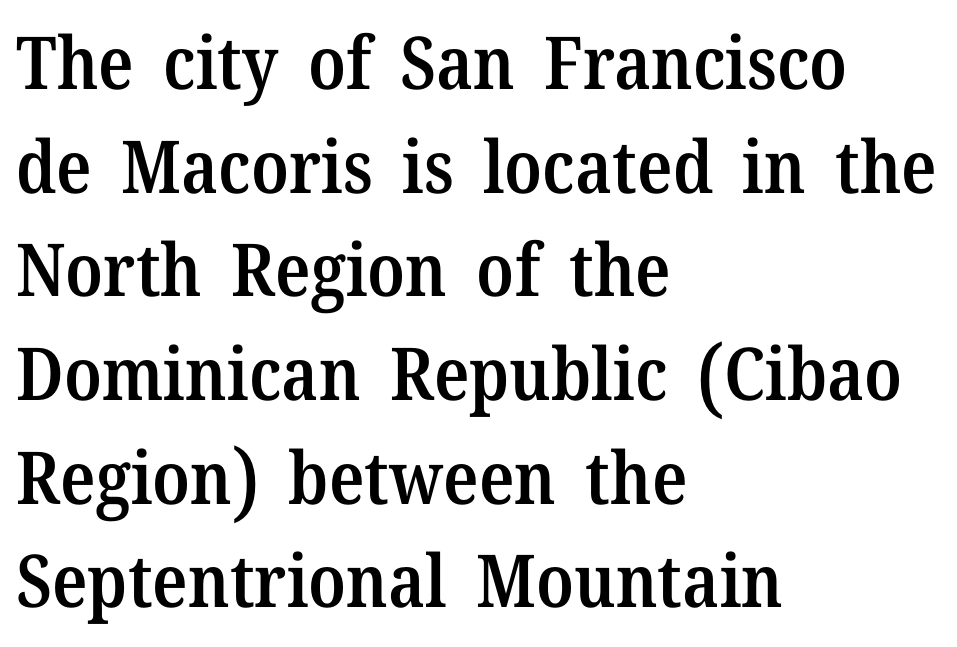
Q: Is the text bold? A: Semi-bold.
Q: Is the text italic (slanted)? A: No, it is upright.
Q: Is the typeface a serif or a sans-serif typeface? A: Serif.
Q: Is the text underlined? A: No.
Q: How is the paragraph aligned? A: Left-aligned.
Q: Is the spacing between letters normal or unusually wide? A: Normal.
Q: Is the spacing between lines tight, normal or loose? A: Normal.
Q: Width (condensed, normal, or wide)? A: Normal.
Q: Stroke contrast? A: Medium.
Q: x-height? A: Medium.
Q: Monospaced? A: No.
